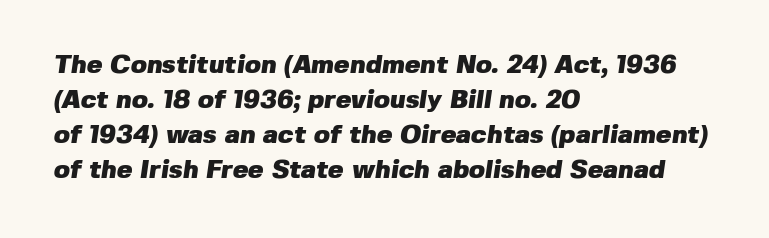
The image shows 26 px bold type; set left-aligned, normal line spacing (1.35x), normal letter spacing, not underlined.
